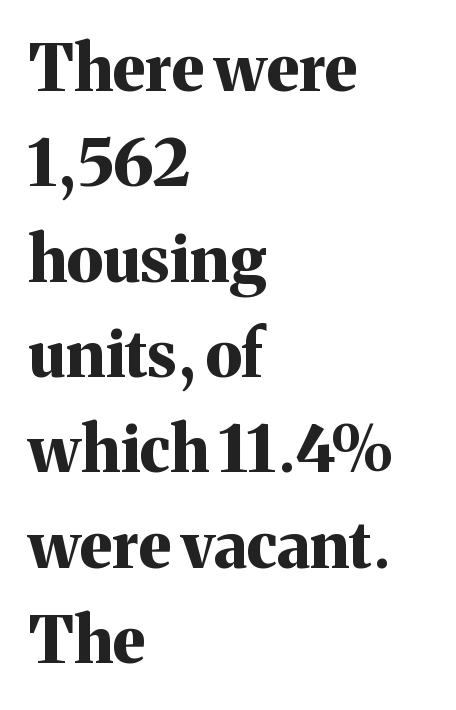
Q: Is the text bold? A: Yes.
Q: Is the text italic (slanted)? A: No, it is upright.
Q: Is the typeface a serif or a sans-serif typeface? A: Serif.
Q: Is the text underlined? A: No.
Q: How is the paragraph aligned? A: Left-aligned.
Q: Is the spacing between letters normal or unusually wide? A: Normal.
Q: Is the spacing between lines tight, normal or loose? A: Normal.
Q: Width (condensed, normal, or wide)? A: Normal.
Q: Stroke contrast? A: Medium.
Q: x-height? A: Medium.
Q: Monospaced? A: No.
